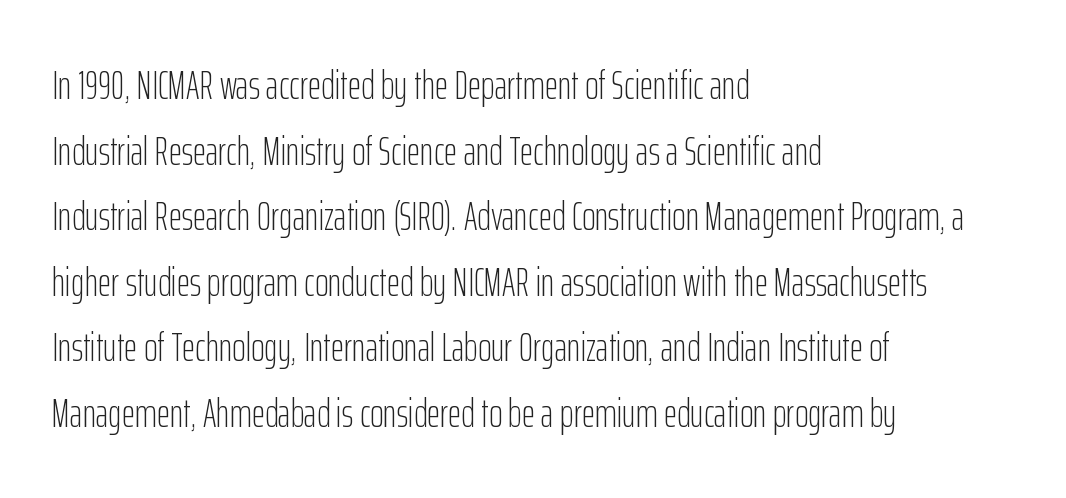
Q: Is the text bold? A: No.
Q: Is the text italic (slanted)? A: No, it is upright.
Q: Is the typeface a serif or a sans-serif typeface? A: Sans-serif.
Q: Is the text underlined? A: No.
Q: How is the paragraph aligned? A: Left-aligned.
Q: Is the spacing between letters normal or unusually wide? A: Normal.
Q: Is the spacing between lines tight, normal or loose? A: Normal.
Q: Width (condensed, normal, or wide)? A: Condensed.
Q: Stroke contrast? A: Low.
Q: x-height? A: Medium.
Q: Monospaced? A: No.
